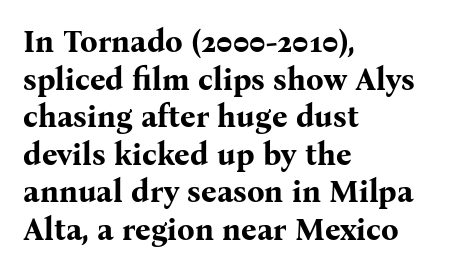
The image shows 31 px bold serif type, upright; set left-aligned, line spacing 1.21x, normal letter spacing, not underlined; medium stroke contrast and a medium x-height.
